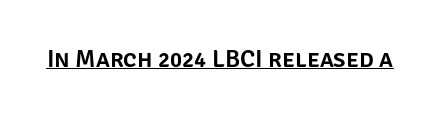
Q: Is the text italic (slanted)? A: No, it is upright.
Q: Is the text underlined? A: Yes.
Q: Is the spacing between letters normal or unusually wide? A: Normal.
